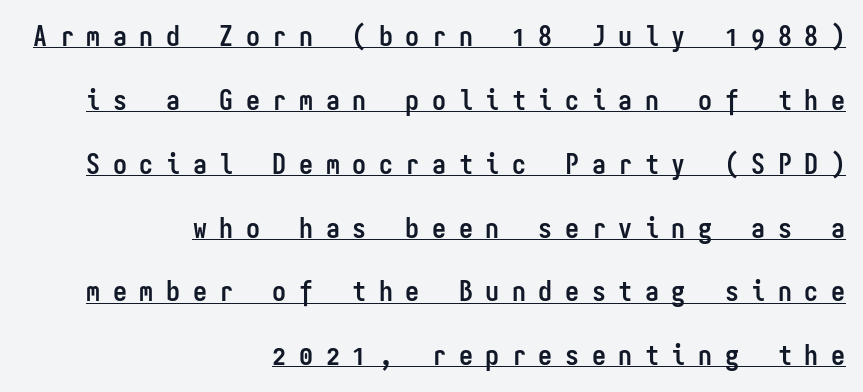
{"serif": "no", "italic": "no", "bold": "yes", "weight": "semibold", "width": "condensed", "stroke_contrast": "low", "x_height": "medium", "monospaced": "yes", "underline": "yes", "align": "right", "line_spacing": "loose", "line_spacing_ratio": 2.28, "letter_spacing": "wide", "letter_spacing_em": 0.45, "glyph_px": 28}
